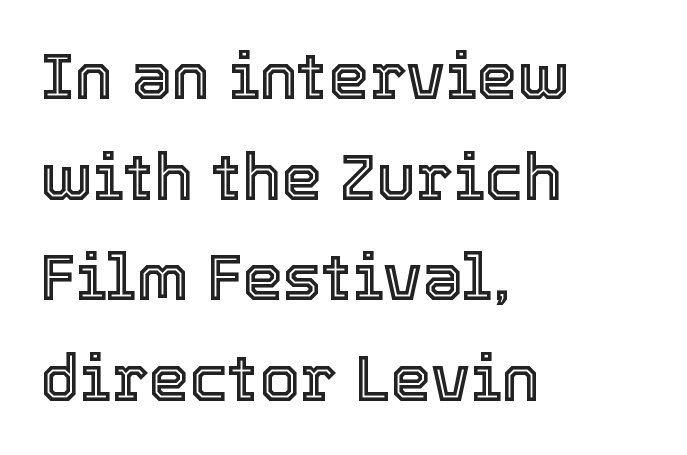
Q: Is the text italic (slanted)? A: No, it is upright.
Q: Is the text underlined? A: No.
Q: How is the paragraph aligned? A: Left-aligned.
Q: Is the spacing between letters normal or unusually wide? A: Normal.
Q: Is the spacing between lines tight, normal or loose? A: Normal.
Q: Width (condensed, normal, or wide)? A: Normal.
Q: x-height? A: Medium.
Q: Monospaced? A: No.
